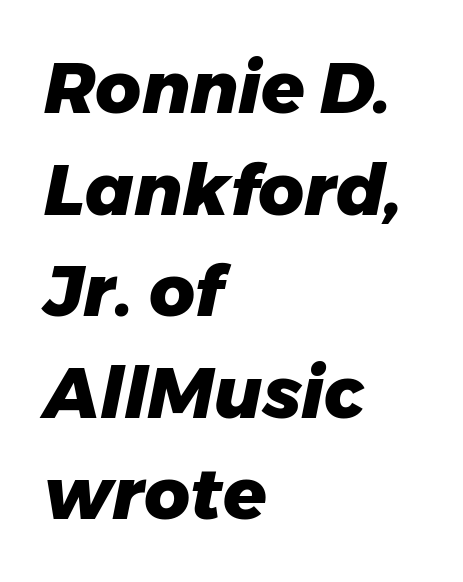
Where is the straight margin? On the left. The face used here has a pronounced slope to its letters. This sample has the flowing, uneven cadence of proportional lettering. Students, this is bold: see how much ink each stroke carries. Regular leading.
